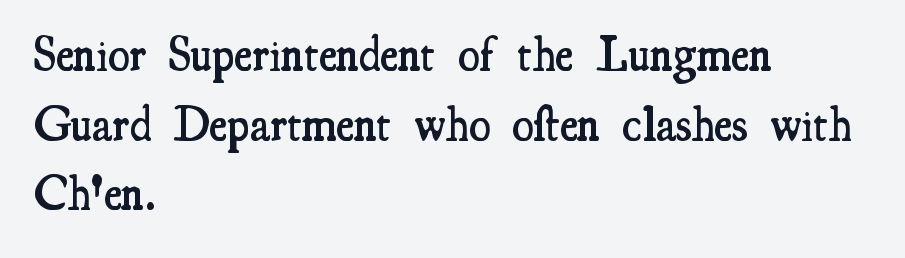
Q: Is the text bold? A: Semi-bold.
Q: Is the text italic (slanted)? A: No, it is upright.
Q: Is the typeface a serif or a sans-serif typeface? A: Serif.
Q: Is the text underlined? A: No.
Q: How is the paragraph aligned? A: Left-aligned.
Q: Is the spacing between letters normal or unusually wide? A: Normal.
Q: Is the spacing between lines tight, normal or loose? A: Normal.
Q: Width (condensed, normal, or wide)? A: Condensed.
Q: Stroke contrast? A: Medium.
Q: x-height? A: Small.
Q: Monospaced? A: No.
